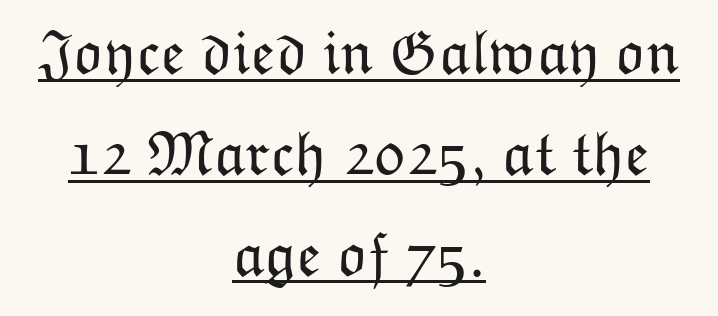
Characters remain perfectly vertical along every line. The passage is arranged like a title page — every line centered. Unbolded letterforms with no extra heft. Between one letter and the next there's only the usual sliver of space.
